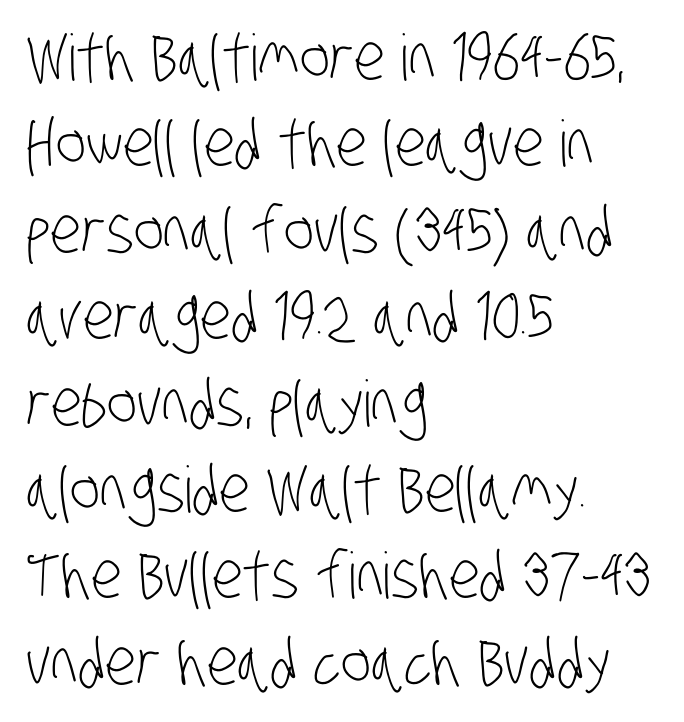
Standard letterfit; no display-style spreading of the glyphs. In terms of letterform style, serifs are entirely absent. A bare baseline throughout the passage. The face used here is proportionally spaced, like ordinary book or web type. The typeface has the unassuming heft of standard copy or less. Quick note: interline space is typical.
